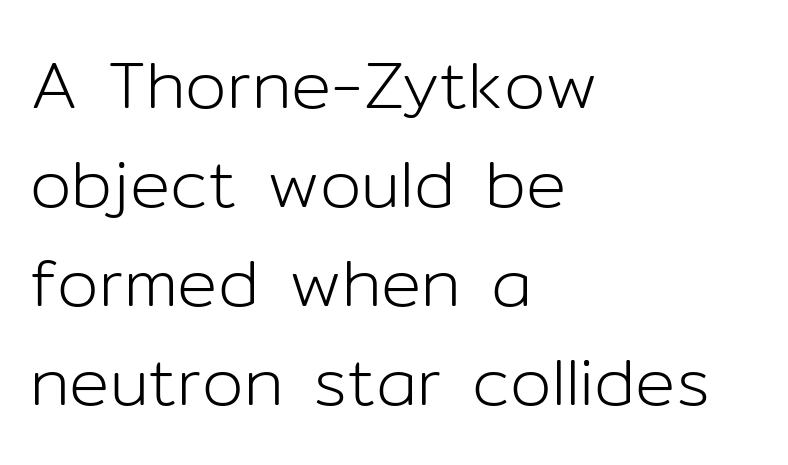
Q: Is the text bold? A: No.
Q: Is the text italic (slanted)? A: No, it is upright.
Q: Is the typeface a serif or a sans-serif typeface? A: Sans-serif.
Q: Is the text underlined? A: No.
Q: How is the paragraph aligned? A: Left-aligned.
Q: Is the spacing between letters normal or unusually wide? A: Normal.
Q: Is the spacing between lines tight, normal or loose? A: Normal.
Q: Width (condensed, normal, or wide)? A: Normal.
Q: Stroke contrast? A: Low.
Q: x-height? A: Medium.
Q: Monospaced? A: No.
